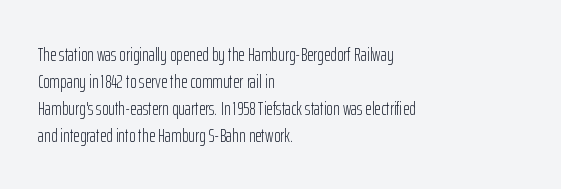
{"italic": "no", "bold": "no", "underline": "no", "align": "left", "line_spacing": "normal", "line_spacing_ratio": 1.35, "letter_spacing": "normal", "letter_spacing_em": 0.0, "glyph_px": 20}
